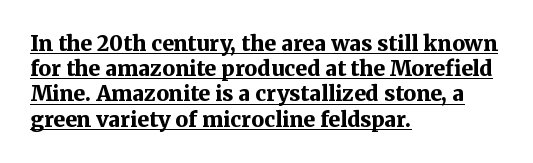
The image shows 21 px bold type, upright; set left-aligned, line spacing 1.2x, normal letter spacing, underlined.
